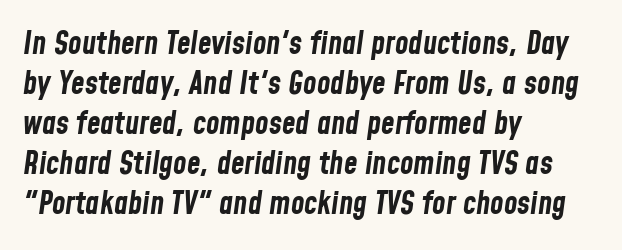
Descenders are the only things crossing below the line. In terms of letterspacing, this is plain default setting. Looking at the ascenders, they clearly lean. The sample has been set heavy, in full bold. Line starts are locked; line ends wander.
